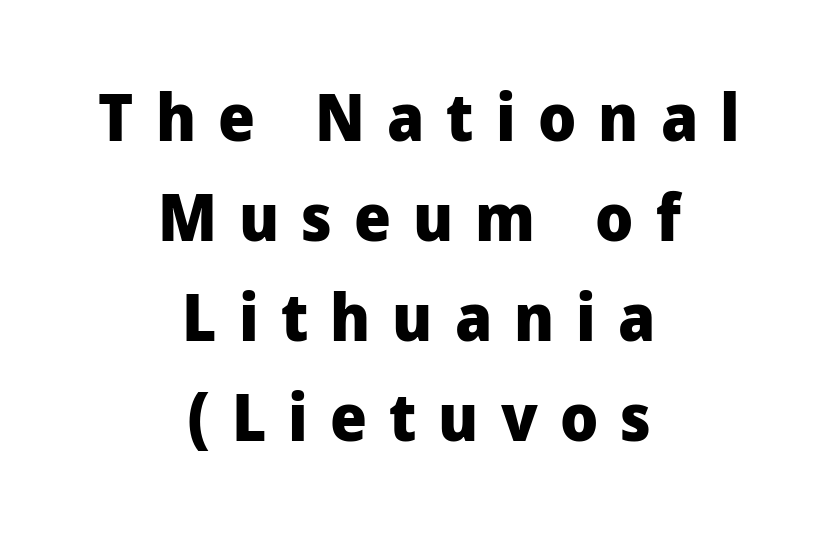
{"serif": "no", "italic": "no", "bold": "yes", "weight": "heavy", "width": "normal", "stroke_contrast": "low", "x_height": "medium", "monospaced": "no", "underline": "no", "align": "center", "line_spacing": "normal", "line_spacing_ratio": 1.54, "letter_spacing": "wide", "letter_spacing_em": 0.34, "glyph_px": 65}
